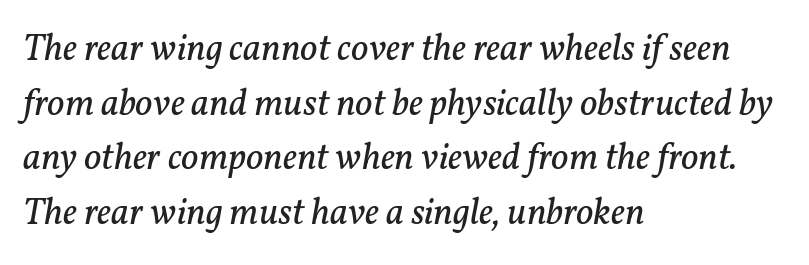
This sample uses a serif face. Proportional: the letters do not fall into vertical columns. Vertically, the passage feels balanced, rows spaced as you'd expect. Has an underline been added? It has not. No extra ink here — the face is not bold. Tracking here is standard; glyphs follow each other at the usual distance.
